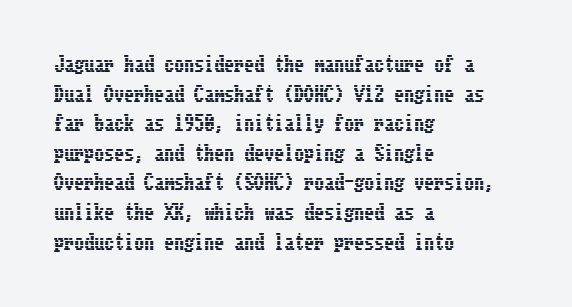
{"italic": "no", "underline": "no", "align": "left", "line_spacing": "normal", "line_spacing_ratio": 1.48, "letter_spacing": "normal", "letter_spacing_em": 0.0, "glyph_px": 20}
